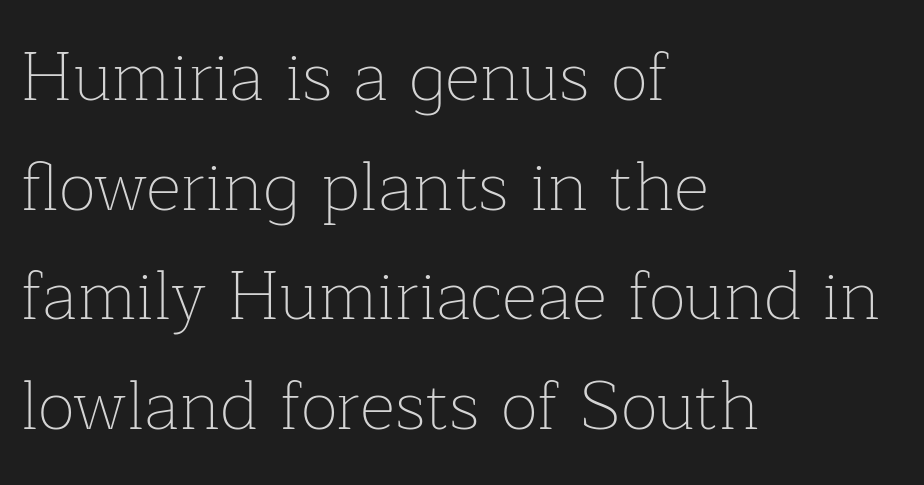
Q: Is the text bold? A: No.
Q: Is the text italic (slanted)? A: No, it is upright.
Q: Is the typeface a serif or a sans-serif typeface? A: Serif.
Q: Is the text underlined? A: No.
Q: How is the paragraph aligned? A: Left-aligned.
Q: Is the spacing between letters normal or unusually wide? A: Normal.
Q: Is the spacing between lines tight, normal or loose? A: Normal.
Q: Width (condensed, normal, or wide)? A: Normal.
Q: Stroke contrast? A: Low.
Q: x-height? A: Medium.
Q: Monospaced? A: No.
